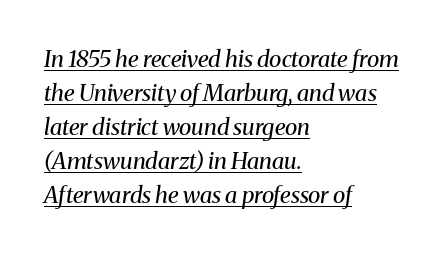
Q: Is the text bold? A: No.
Q: Is the text italic (slanted)? A: Yes, it leans right by about 8 degrees.
Q: Is the text underlined? A: Yes.
Q: How is the paragraph aligned? A: Left-aligned.
Q: Is the spacing between letters normal or unusually wide? A: Normal.
Q: Is the spacing between lines tight, normal or loose? A: Normal.
